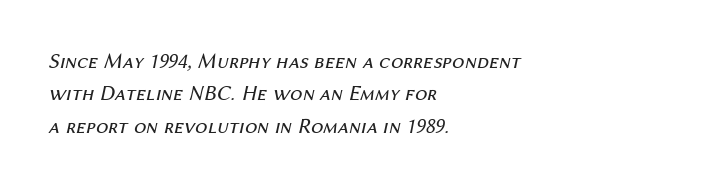
Caption: standard tracking, unaltered. Slant detected: the letters are inclined. Layout note: lines flush left. Has an underline been added? It has not. A quiet, ordinary-to-light weight characterises the typeface. Vertically, the passage feels balanced, rows spaced as you'd expect.
